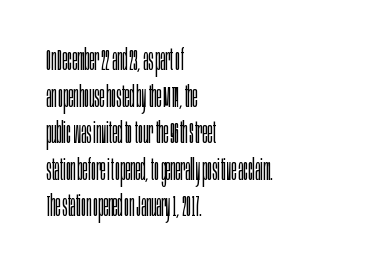
The image shows 30 px light, condensed sans-serif type, upright; set left-aligned, line spacing 1.22x, normal letter spacing, not underlined; low stroke contrast and a large x-height.
